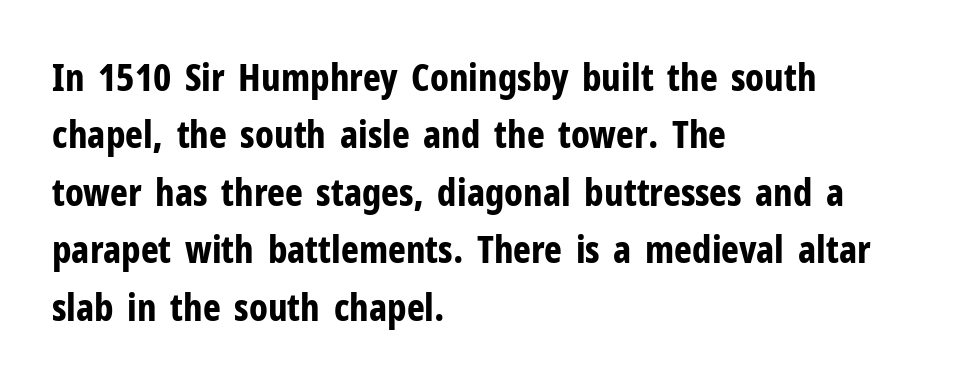
Q: Is the text bold? A: Yes.
Q: Is the text italic (slanted)? A: No, it is upright.
Q: Is the typeface a serif or a sans-serif typeface? A: Sans-serif.
Q: Is the text underlined? A: No.
Q: How is the paragraph aligned? A: Left-aligned.
Q: Is the spacing between letters normal or unusually wide? A: Normal.
Q: Is the spacing between lines tight, normal or loose? A: Normal.
Q: Width (condensed, normal, or wide)? A: Condensed.
Q: Stroke contrast? A: Low.
Q: x-height? A: Medium.
Q: Monospaced? A: No.
